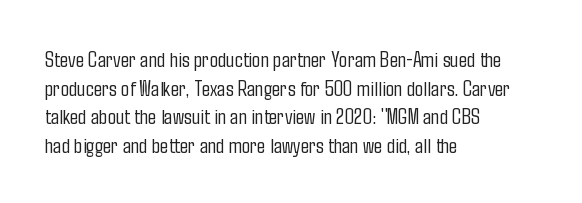
Check the space under the baseline: it is left empty. Characters follow at the spacing the type designer built in. These glyphs show unthickened strokes, regular width or finer. This is the regular roman posture of the typeface. A typesetter would call this leading conventional body-copy spacing. The compositor pushed each line to the left boundary.
